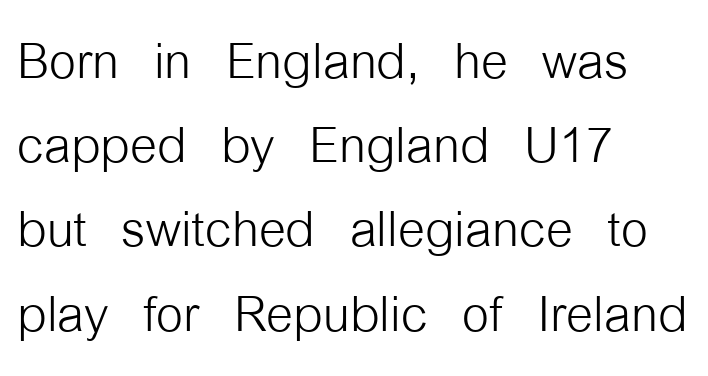
The image shows 69 px light, condensed sans-serif type, upright; set left-aligned, line spacing 1.22x, normal letter spacing, not underlined; low stroke contrast and a medium x-height.
